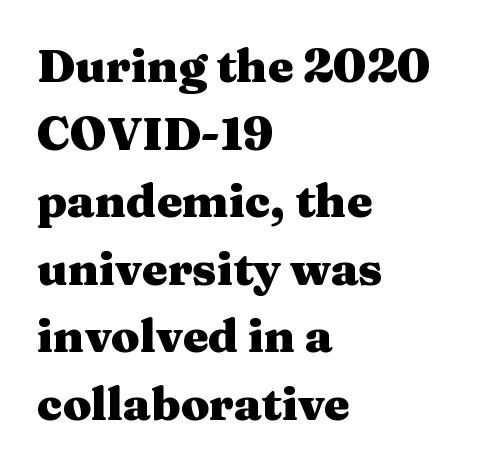
I'd call this a serif setting — the letters wear small feet. Default kerning and tracking; the words read as compact shapes. Evenly set lines give the paragraph a standard silhouette. These words are printed bold, with thick strokes throughout.
